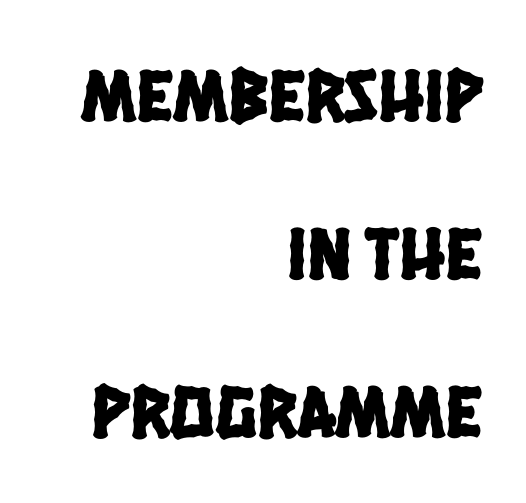
Check under the words: just untouched page. Whoever set this chose breathing room over compactness in the vertical rhythm. Each word holds together tightly as a unit, with standard inter-letter gaps. Right-aligned paragraph, ragged on the left.
